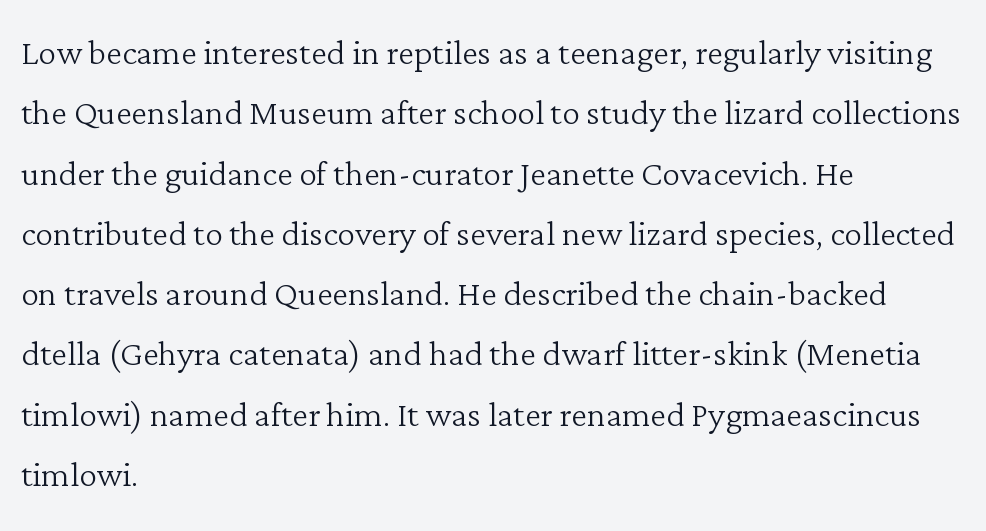
The image shows 45 px light serif type, upright; set left-aligned, normal line spacing (1.34x), normal letter spacing, not underlined; low stroke contrast and a medium x-height.
